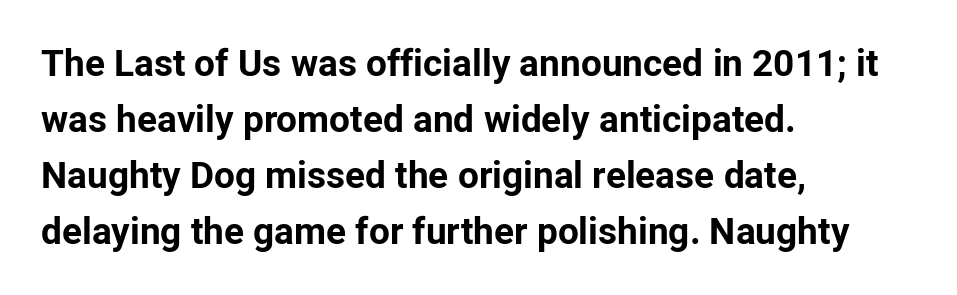
Q: Is the text bold? A: Yes.
Q: Is the text italic (slanted)? A: No, it is upright.
Q: Is the typeface a serif or a sans-serif typeface? A: Sans-serif.
Q: Is the text underlined? A: No.
Q: How is the paragraph aligned? A: Left-aligned.
Q: Is the spacing between letters normal or unusually wide? A: Normal.
Q: Is the spacing between lines tight, normal or loose? A: Normal.
Q: Width (condensed, normal, or wide)? A: Normal.
Q: Stroke contrast? A: Low.
Q: x-height? A: Medium.
Q: Monospaced? A: No.
